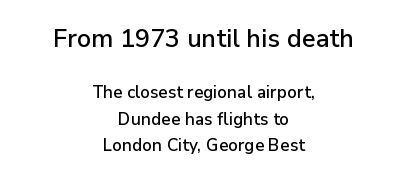
The image shows 25 px text type, upright; set centered, normal line spacing (1.56x), normal letter spacing, not underlined; the first (top) block is 1.47x larger.
